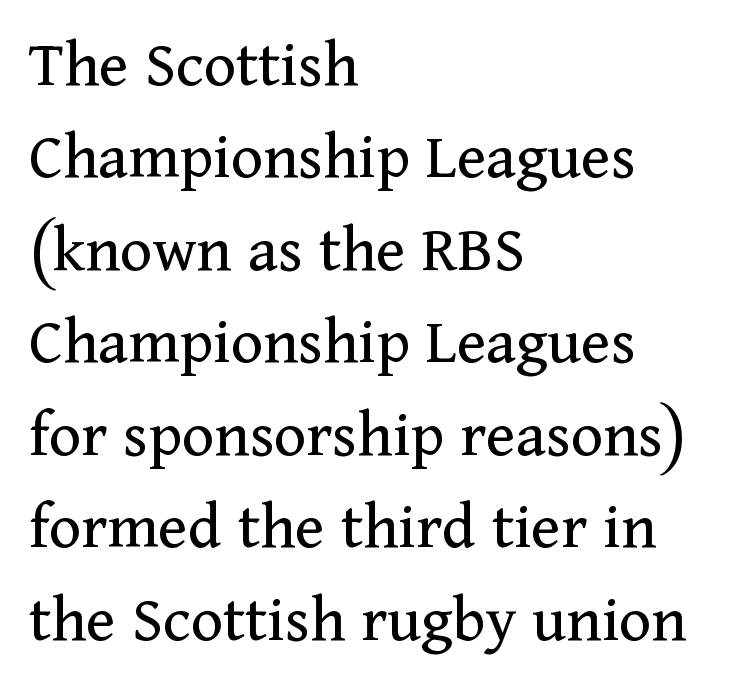
{"serif": "yes", "italic": "no", "bold": "no", "weight": "regular", "width": "normal", "stroke_contrast": "medium", "x_height": "medium", "monospaced": "no", "underline": "no", "align": "left", "line_spacing": "normal", "line_spacing_ratio": 1.36, "letter_spacing": "normal", "letter_spacing_em": 0.0, "glyph_px": 68}
